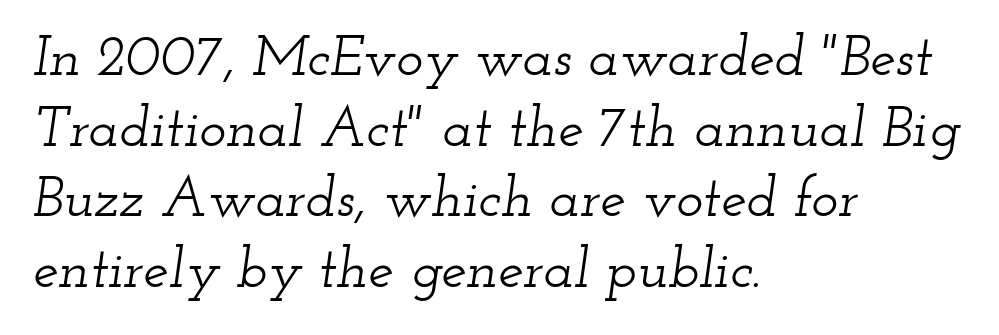
Q: Is the text italic (slanted)? A: Yes, it leans right by about 12 degrees.
Q: Is the typeface a serif or a sans-serif typeface? A: Serif.
Q: Is the text underlined? A: No.
Q: How is the paragraph aligned? A: Left-aligned.
Q: Is the spacing between letters normal or unusually wide? A: Normal.
Q: Width (condensed, normal, or wide)? A: Wide.
Q: Stroke contrast? A: Low.
Q: x-height? A: Small.
Q: Monospaced? A: No.
